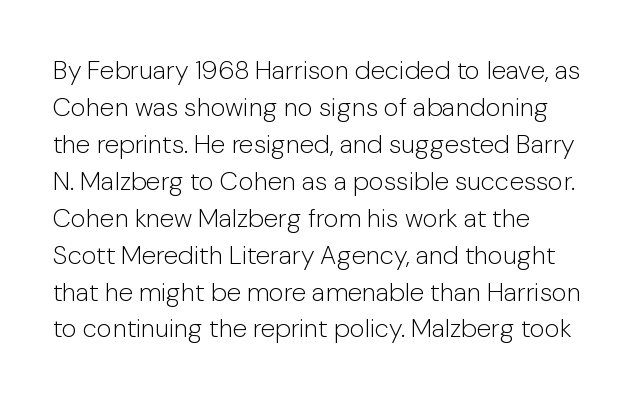
{"italic": "no", "bold": "no", "underline": "no", "align": "left", "line_spacing": "normal", "line_spacing_ratio": 1.42, "letter_spacing": "normal", "letter_spacing_em": 0.0, "glyph_px": 26}
